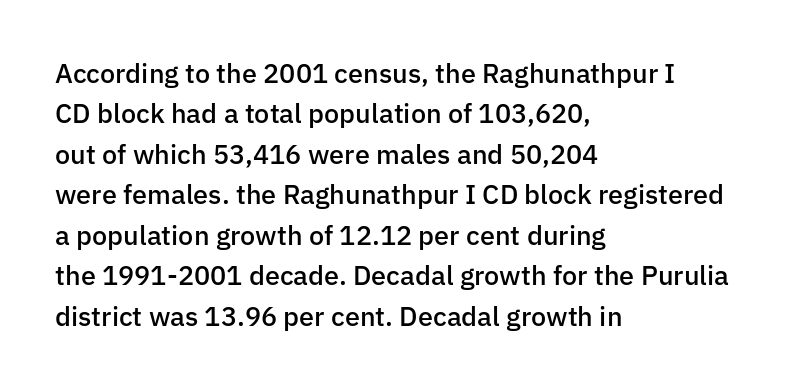
The image shows 27 px text type, upright; set left-aligned, normal line spacing (1.5x), normal letter spacing, not underlined.
